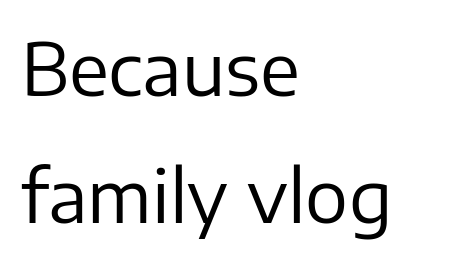
The image shows 72 px regular-weight sans-serif type, upright; set left-aligned, line spacing 1.77x, normal letter spacing, not underlined; low stroke contrast and a medium x-height.
